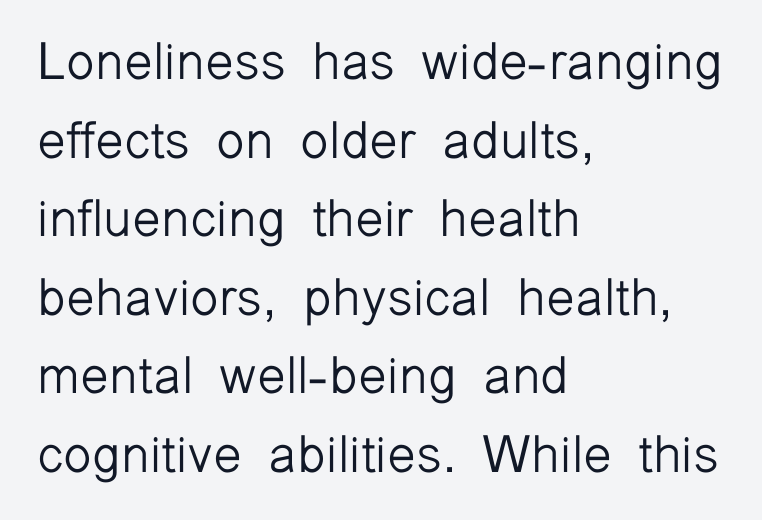
{"serif": "no", "italic": "no", "bold": "no", "weight": "light", "width": "normal", "stroke_contrast": "low", "x_height": "medium", "monospaced": "no", "underline": "no", "align": "left", "line_spacing": "normal", "line_spacing_ratio": 1.51, "letter_spacing": "normal", "letter_spacing_em": 0.0, "glyph_px": 52}
